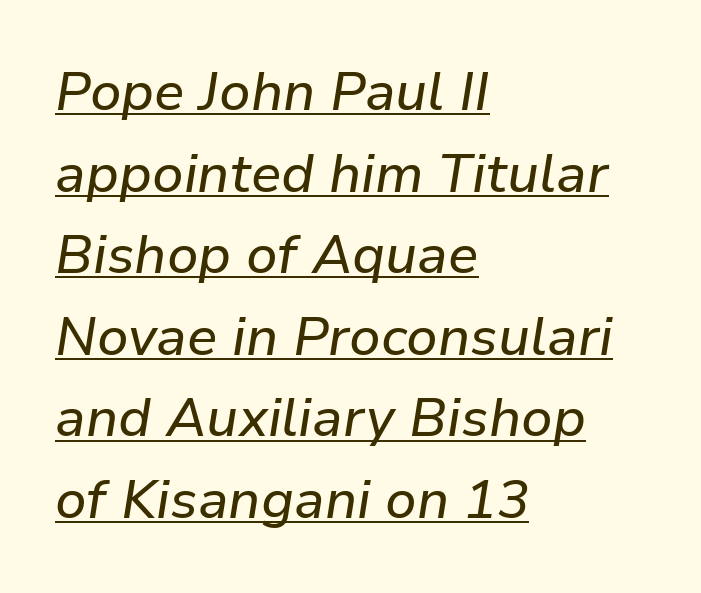
Q: Is the text italic (slanted)? A: Yes, it leans right by about 9 degrees.
Q: Is the text underlined? A: Yes.
Q: How is the paragraph aligned? A: Left-aligned.
Q: Is the spacing between letters normal or unusually wide? A: Normal.
Q: Is the spacing between lines tight, normal or loose? A: Normal.
Q: Width (condensed, normal, or wide)? A: Normal.
Q: Stroke contrast? A: Low.
Q: x-height? A: Medium.
Q: Monospaced? A: No.
